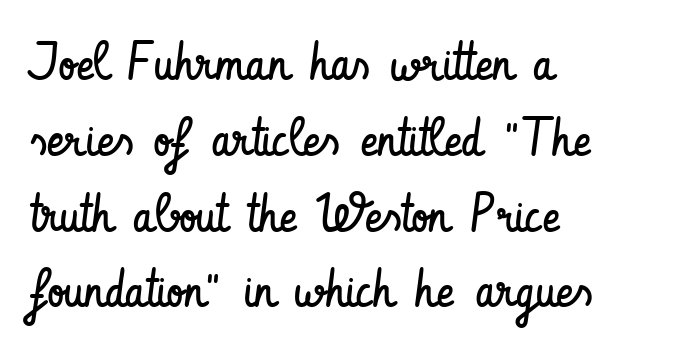
Q: Is the text bold? A: No.
Q: Is the text italic (slanted)? A: No, it is upright.
Q: Is the typeface a serif or a sans-serif typeface? A: Sans-serif.
Q: Is the text underlined? A: No.
Q: How is the paragraph aligned? A: Left-aligned.
Q: Is the spacing between letters normal or unusually wide? A: Normal.
Q: Is the spacing between lines tight, normal or loose? A: Normal.
Q: Width (condensed, normal, or wide)? A: Condensed.
Q: Stroke contrast? A: Low.
Q: x-height? A: Small.
Q: Monospaced? A: No.
